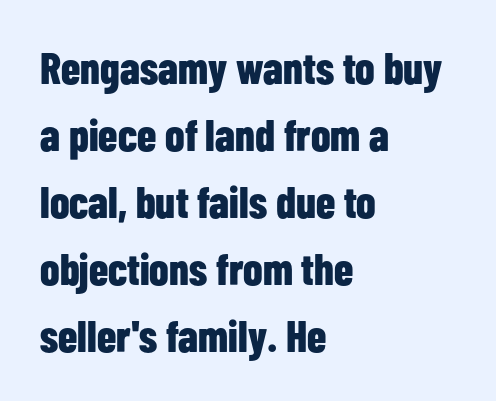
These lines are rendered in a variable-pitch font. I'd call this a sans setting — the letters go barefoot. If you measured baseline to baseline, you'd find a middling distance. The compositor pushed each line to the left boundary. Style check: upright.
